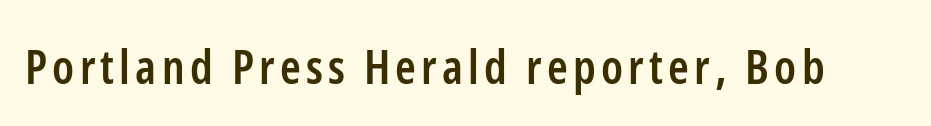
The image shows 47 px semibold, condensed sans-serif type, upright; set not underlined; low stroke contrast and a medium x-height.
